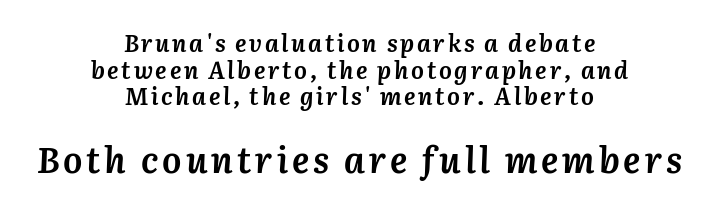
Q: Is the text bold? A: Yes.
Q: Is the text italic (slanted)? A: Yes, it leans right by about 3 degrees.
Q: Is the text underlined? A: No.
Q: How is the paragraph aligned? A: Centered.
Q: Is the spacing between lines tight, normal or loose? A: Tight.
Q: Which block of text is set in a larger size, the first (top) or the second (bottom)? A: The second (bottom) one.
Q: Width (condensed, normal, or wide)? A: Normal.
Q: Stroke contrast? A: Medium.
Q: x-height? A: Medium.
Q: Monospaced? A: No.
